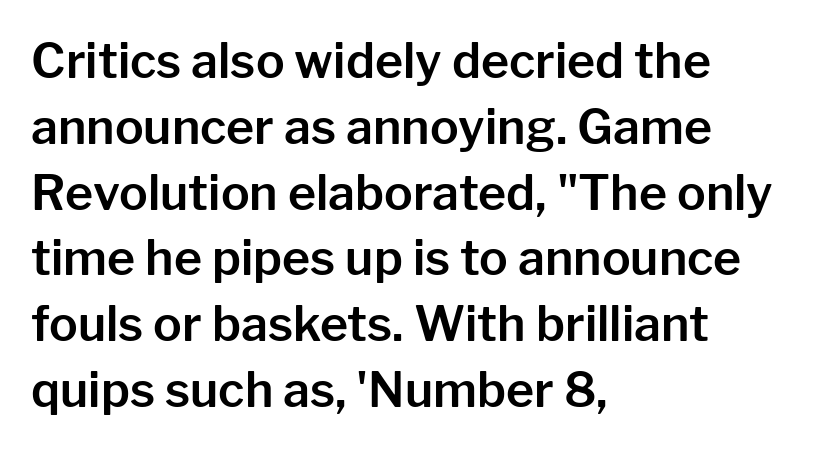
The image shows 48 px sans-serif type, upright; set left-aligned, normal line spacing (1.37x), normal letter spacing, not underlined; low stroke contrast and a medium x-height.
